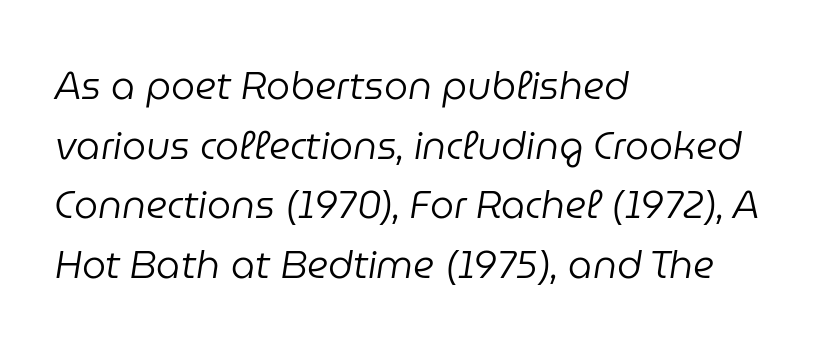
The image shows 38 px regular-weight type, italic (leaning right); set left-aligned, normal line spacing (1.57x), normal letter spacing, not underlined; low stroke contrast and a medium x-height.
